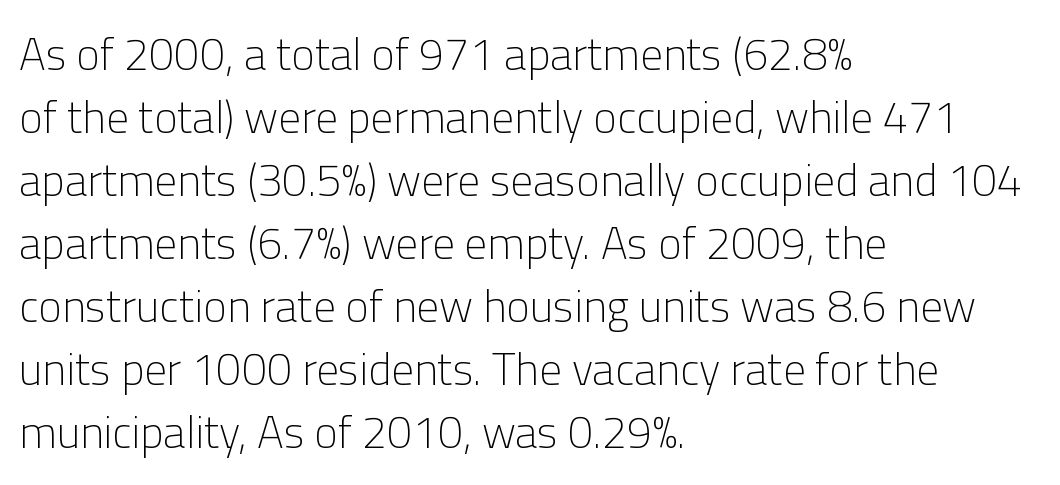
Q: Is the text bold? A: No.
Q: Is the text italic (slanted)? A: No, it is upright.
Q: Is the typeface a serif or a sans-serif typeface? A: Sans-serif.
Q: Is the text underlined? A: No.
Q: How is the paragraph aligned? A: Left-aligned.
Q: Is the spacing between letters normal or unusually wide? A: Normal.
Q: Is the spacing between lines tight, normal or loose? A: Normal.
Q: Width (condensed, normal, or wide)? A: Normal.
Q: Stroke contrast? A: Low.
Q: x-height? A: Medium.
Q: Monospaced? A: No.
